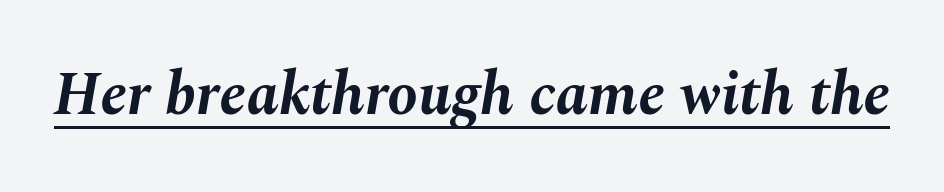
The image shows 61 px bold type, italic (leaning right); set normal letter spacing, underlined; medium stroke contrast and a medium x-height.
